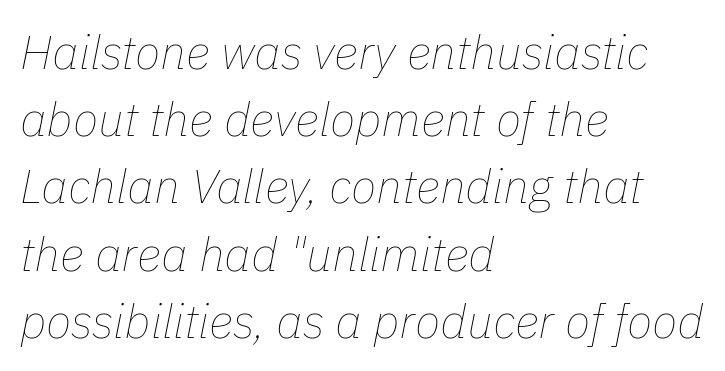
The image shows 47 px thin type, italic (leaning right); set left-aligned, normal line spacing (1.43x), normal letter spacing, not underlined; low stroke contrast and a medium x-height.
